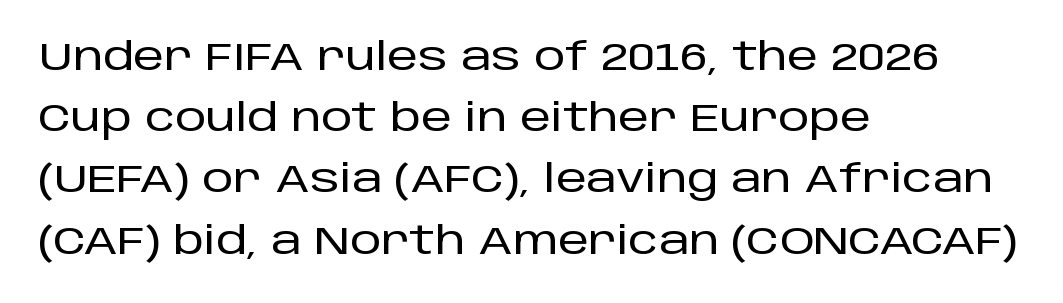
This is the regular roman posture of the typeface. Do the characters align in a grid? No, the font is proportional. These lines are composed in type without serifs. Letters rest on an invisible, unmarked baseline. Teacher's note: observe the even left margin — that is flush-left alignment.
